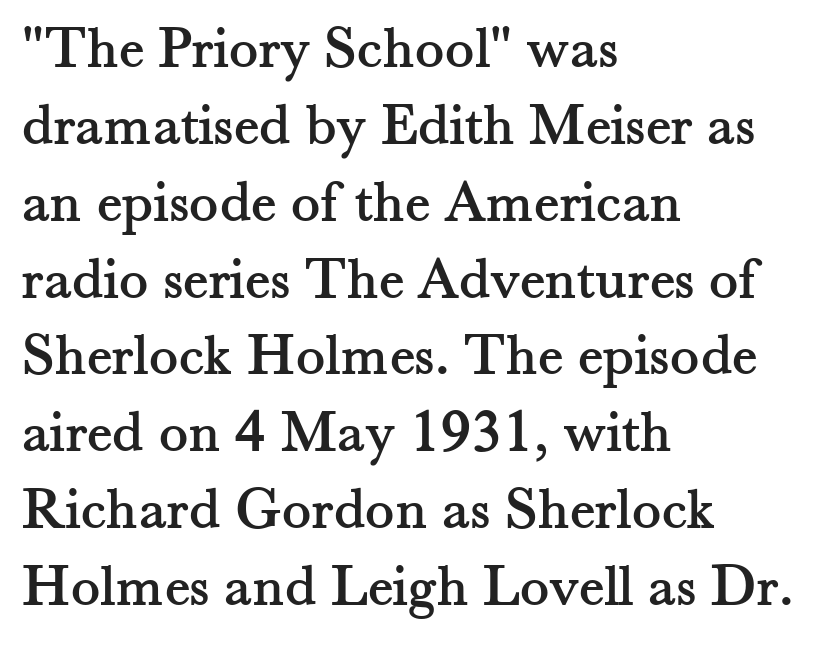
The image shows 61 px serif type, upright; set left-aligned, normal line spacing (1.26x), normal letter spacing, not underlined; medium stroke contrast and a small x-height.
